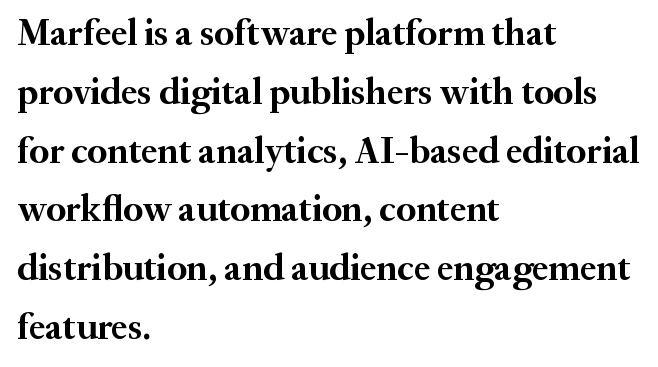
{"serif": "yes", "italic": "no", "bold": "yes", "weight": "semibold", "width": "normal", "stroke_contrast": "medium", "x_height": "small", "monospaced": "no", "underline": "no", "align": "left", "line_spacing": "normal", "line_spacing_ratio": 1.59, "letter_spacing": "normal", "letter_spacing_em": 0.0, "glyph_px": 37}
